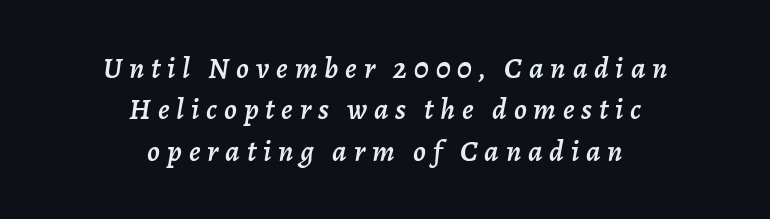
Q: Is the text italic (slanted)? A: Yes, it leans right by about 7 degrees.
Q: Is the text underlined? A: No.
Q: How is the paragraph aligned? A: Centered.
Q: Is the spacing between letters normal or unusually wide? A: Unusually wide.
Q: Is the spacing between lines tight, normal or loose? A: Normal.
Q: Width (condensed, normal, or wide)? A: Normal.
Q: Stroke contrast? A: Low.
Q: x-height? A: Medium.
Q: Monospaced? A: No.
